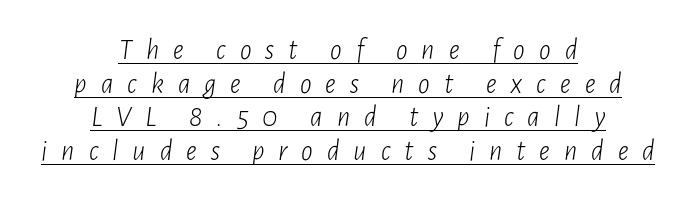
The image shows 29 px light, condensed type, italic (leaning right); set centered, line spacing 1.16x, unusually wide letter spacing (+0.48 em), underlined; low stroke contrast and a medium x-height.
